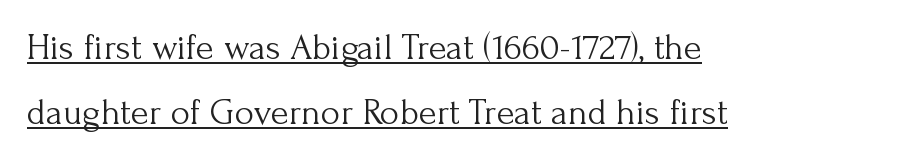
{"serif": "yes", "italic": "no", "bold": "no", "weight": "light", "width": "normal", "stroke_contrast": "medium", "x_height": "small", "monospaced": "no", "underline": "yes", "align": "left", "line_spacing_ratio": 1.75, "letter_spacing": "normal", "letter_spacing_em": 0.0, "glyph_px": 37}
